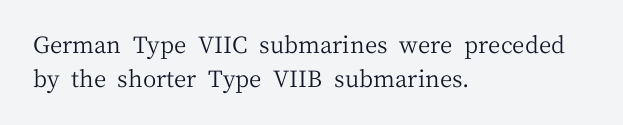
{"italic": "no", "bold": "no", "underline": "no", "align": "left", "line_spacing": "normal", "line_spacing_ratio": 1.48, "letter_spacing": "normal", "letter_spacing_em": 0.0, "glyph_px": 23}
